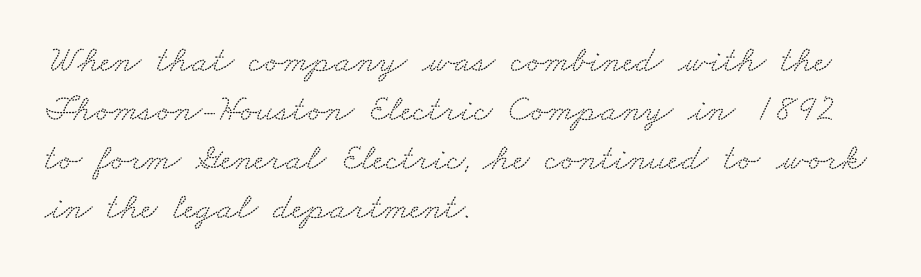
The image shows 38 px wide serif type; set left-aligned, normal line spacing (1.29x), normal letter spacing, not underlined; low stroke contrast and a small x-height.
